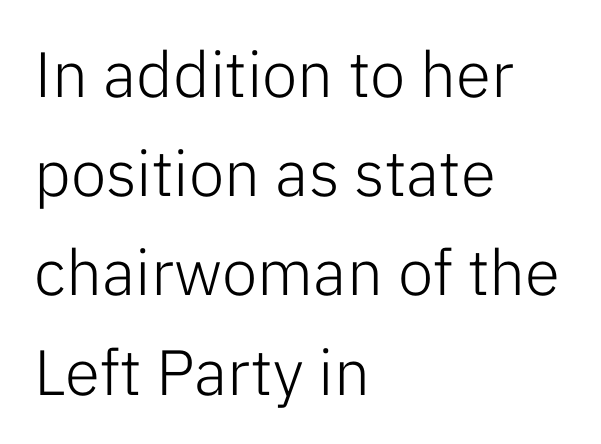
{"serif": "no", "italic": "no", "bold": "no", "weight": "light", "width": "normal", "stroke_contrast": "low", "x_height": "medium", "monospaced": "no", "underline": "no", "align": "left", "line_spacing": "normal", "line_spacing_ratio": 1.55, "letter_spacing": "normal", "letter_spacing_em": 0.0, "glyph_px": 64}
